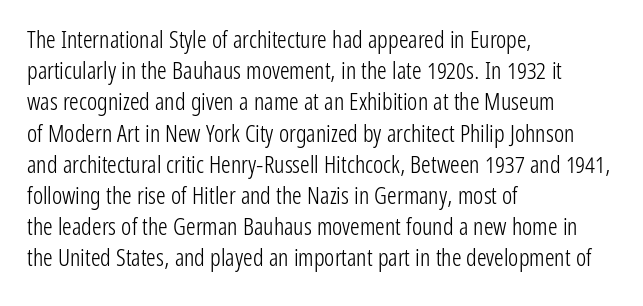
Q: Is the text bold? A: No.
Q: Is the text italic (slanted)? A: No, it is upright.
Q: Is the text underlined? A: No.
Q: How is the paragraph aligned? A: Left-aligned.
Q: Is the spacing between letters normal or unusually wide? A: Normal.
Q: Is the spacing between lines tight, normal or loose? A: Normal.
